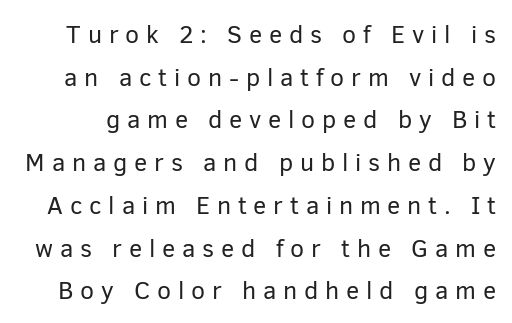
Q: Is the text bold? A: No.
Q: Is the text italic (slanted)? A: No, it is upright.
Q: Is the text underlined? A: No.
Q: Is the spacing between letters normal or unusually wide? A: Unusually wide.
